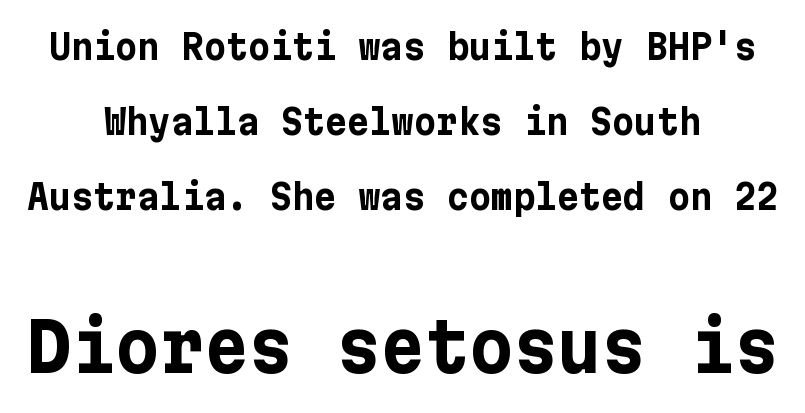
{"serif": "no", "italic": "no", "bold": "yes", "weight": "bold", "width": "normal", "stroke_contrast": "low", "x_height": "medium", "underline": "no", "align": "center", "line_spacing": "loose", "line_spacing_ratio": 2.2, "letter_spacing": "normal", "letter_spacing_em": 0.0, "larger_block": "second", "size_ratio": 2.0, "glyph_px": 68}
